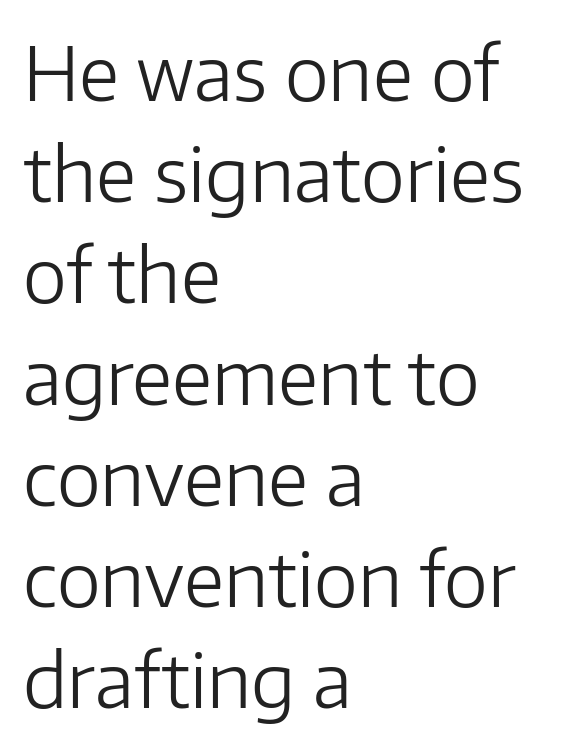
Q: Is the text bold? A: No.
Q: Is the text italic (slanted)? A: No, it is upright.
Q: Is the typeface a serif or a sans-serif typeface? A: Sans-serif.
Q: Is the text underlined? A: No.
Q: How is the paragraph aligned? A: Left-aligned.
Q: Is the spacing between letters normal or unusually wide? A: Normal.
Q: Is the spacing between lines tight, normal or loose? A: Normal.
Q: Width (condensed, normal, or wide)? A: Normal.
Q: Stroke contrast? A: Low.
Q: x-height? A: Medium.
Q: Monospaced? A: No.
